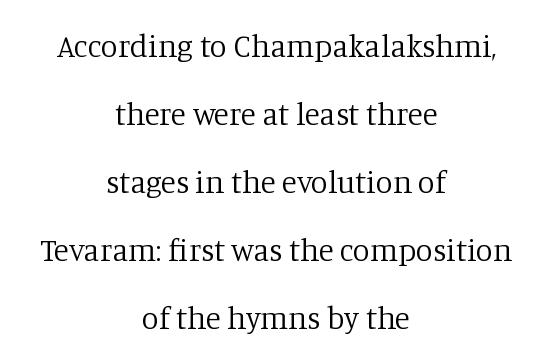
The image shows 31 px regular-weight serif type, upright; set centered, loose line spacing (2.19x), normal letter spacing, not underlined; low stroke contrast and a large x-height.
